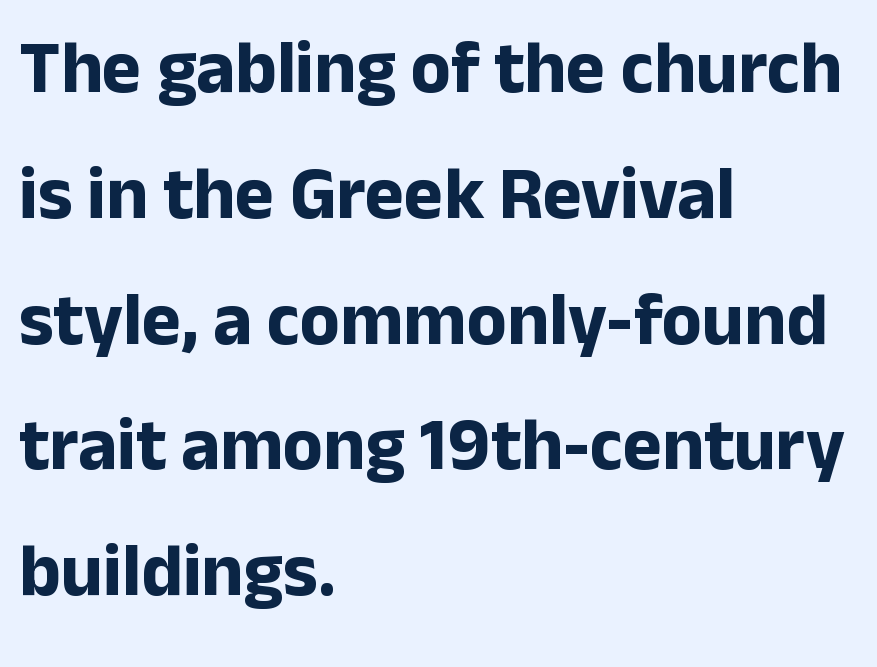
The image shows 74 px bold sans-serif type, upright; set left-aligned, normal line spacing (1.7x), normal letter spacing, not underlined; low stroke contrast and a medium x-height.
